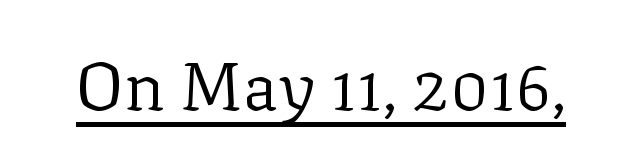
Q: Is the text bold? A: No.
Q: Is the text italic (slanted)? A: No, it is upright.
Q: Is the typeface a serif or a sans-serif typeface? A: Serif.
Q: Is the text underlined? A: Yes.
Q: Is the spacing between letters normal or unusually wide? A: Normal.
Q: Width (condensed, normal, or wide)? A: Normal.
Q: Stroke contrast? A: Low.
Q: x-height? A: Medium.
Q: Monospaced? A: No.
